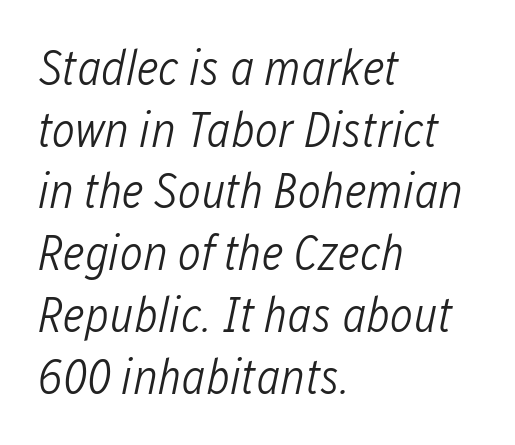
Q: Is the text bold? A: No.
Q: Is the text italic (slanted)? A: Yes, it leans right by about 12 degrees.
Q: Is the text underlined? A: No.
Q: How is the paragraph aligned? A: Left-aligned.
Q: Is the spacing between letters normal or unusually wide? A: Normal.
Q: Is the spacing between lines tight, normal or loose? A: Normal.
Q: Width (condensed, normal, or wide)? A: Condensed.
Q: Stroke contrast? A: Low.
Q: x-height? A: Medium.
Q: Monospaced? A: No.
